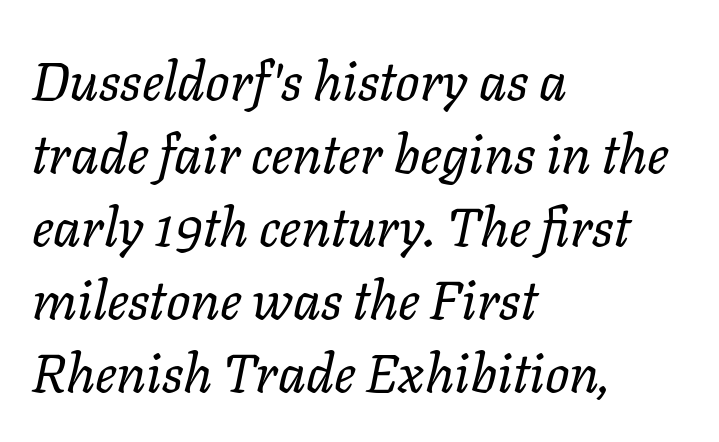
Q: Is the text bold? A: No.
Q: Is the text italic (slanted)? A: Yes, it leans right by about 11 degrees.
Q: Is the text underlined? A: No.
Q: How is the paragraph aligned? A: Left-aligned.
Q: Is the spacing between letters normal or unusually wide? A: Normal.
Q: Is the spacing between lines tight, normal or loose? A: Normal.
Q: Width (condensed, normal, or wide)? A: Normal.
Q: Stroke contrast? A: Low.
Q: x-height? A: Medium.
Q: Monospaced? A: No.
